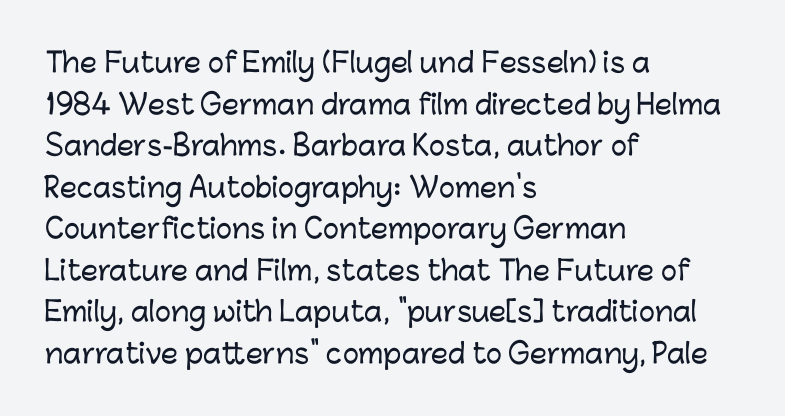
A typesetter would call this zero additional tracking. Line beginnings align vertically; line endings do not. The leading is moderate, giving the passage an even texture. No italicization has been applied; the sample stays upright. This rendering features lettering with no underline.
